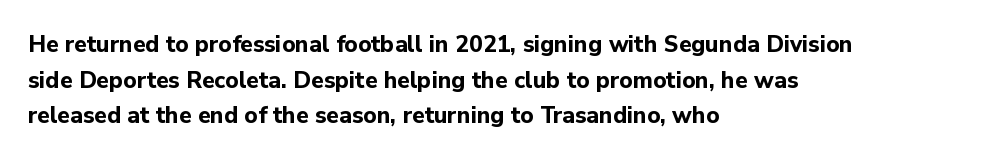
{"italic": "no", "bold": "yes", "underline": "no", "align": "left", "line_spacing": "normal", "line_spacing_ratio": 1.55, "letter_spacing": "normal", "letter_spacing_em": 0.0, "glyph_px": 23}
